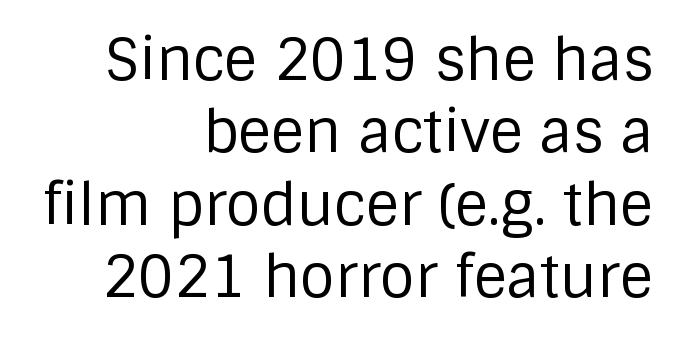
The image shows 57 px regular-weight sans-serif type, upright; set right-aligned, normal line spacing (1.27x), normal letter spacing, not underlined; low stroke contrast and a large x-height.
